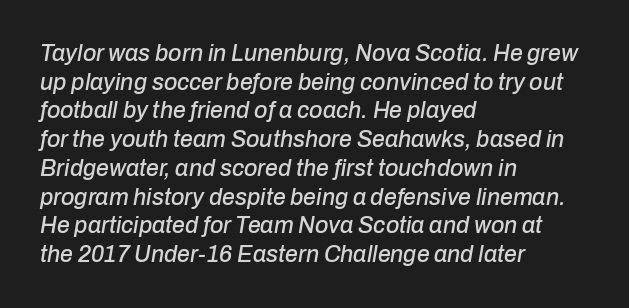
Q: Is the text italic (slanted)? A: Yes, it leans right by about 10 degrees.
Q: Is the text underlined? A: No.
Q: How is the paragraph aligned? A: Left-aligned.
Q: Is the spacing between letters normal or unusually wide? A: Normal.
Q: Is the spacing between lines tight, normal or loose? A: Normal.
